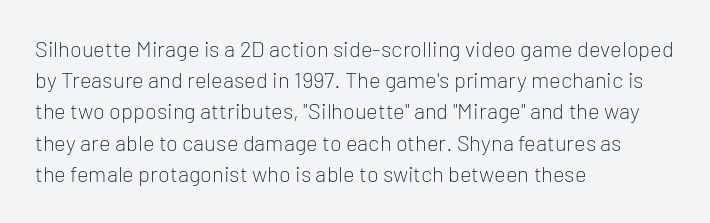
{"italic": "no", "bold": "no", "underline": "no", "align": "left", "line_spacing": "normal", "line_spacing_ratio": 1.42, "letter_spacing": "normal", "letter_spacing_em": 0.0, "glyph_px": 22}
